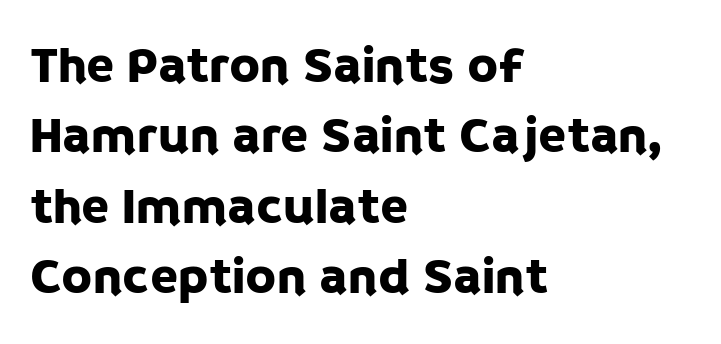
{"serif": "no", "italic": "no", "width": "normal", "stroke_contrast": "low", "x_height": "large", "monospaced": "no", "underline": "no", "align": "left", "line_spacing": "normal", "line_spacing_ratio": 1.38, "letter_spacing": "normal", "letter_spacing_em": 0.0, "glyph_px": 51}
